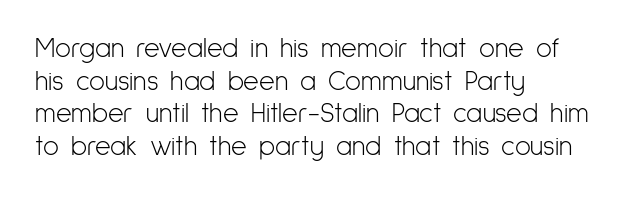
What stands out about the letter spacing? Nothing — it is the standard amount. This is not heavy type; no bold has been used. Just letters on the line, the space beneath them empty. Notice how the stems are strictly vertical — no italics here. This rendering uses left alignment, leaving the right contour irregular.
